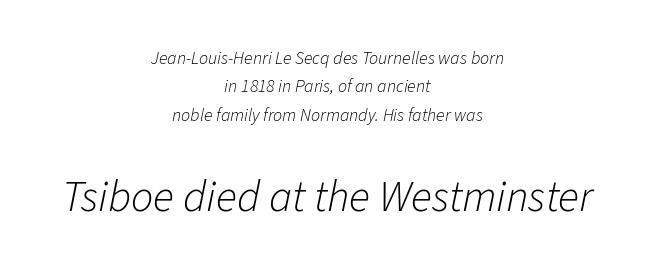
Honestly, the row spacing looks completely unremarkable. Nothing unusual about the tracking: characters are spaced as the font intends. The block sitting lower on the canvas is the one with enlarged characters. Designer's note — italics engaged. The foot of each line stays bare and open.
